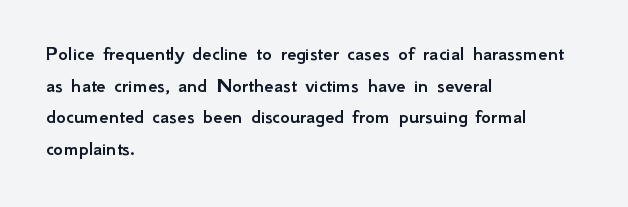
Q: Is the text italic (slanted)? A: No, it is upright.
Q: Is the text underlined? A: No.
Q: How is the paragraph aligned? A: Left-aligned.
Q: Is the spacing between letters normal or unusually wide? A: Normal.
Q: Is the spacing between lines tight, normal or loose? A: Normal.
